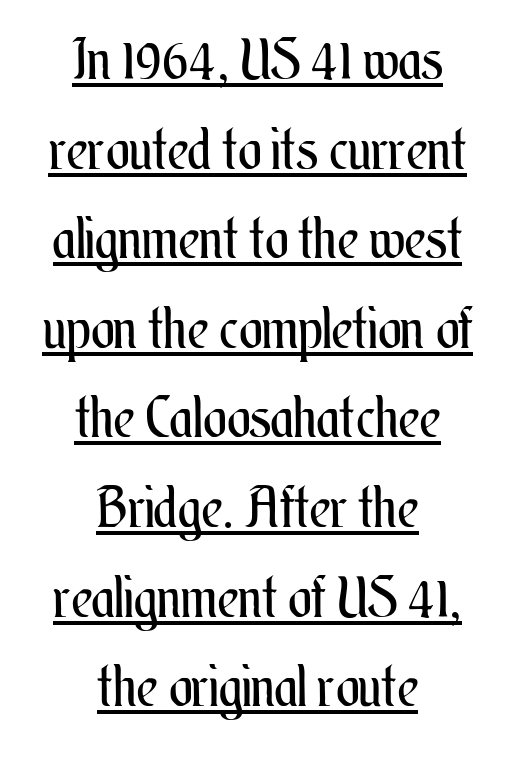
Q: Is the text bold? A: No.
Q: Is the text italic (slanted)? A: No, it is upright.
Q: Is the text underlined? A: Yes.
Q: How is the paragraph aligned? A: Centered.
Q: Is the spacing between letters normal or unusually wide? A: Normal.
Q: Is the spacing between lines tight, normal or loose? A: Normal.
Q: Width (condensed, normal, or wide)? A: Condensed.
Q: Stroke contrast? A: Medium.
Q: x-height? A: Small.
Q: Monospaced? A: No.
